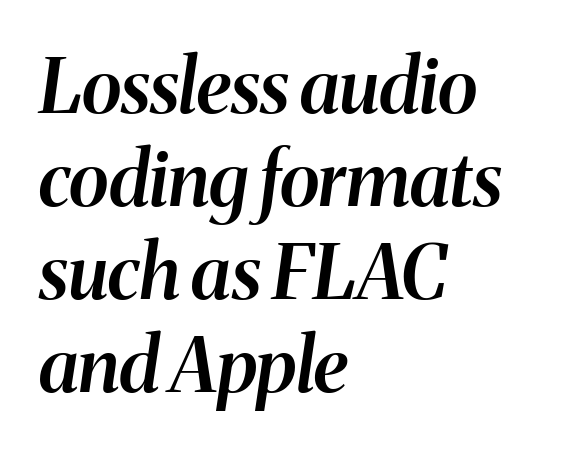
Semibold letterforms, between regular and bold. Students, note that the glyphs here touch the page at normal intervals. Looks like regular typesetting: each glyph gets only the width it needs. These lines are set flush left with a ragged right edge. Descenders hang freely into open space. Emphasis-style slanted type is in use.
